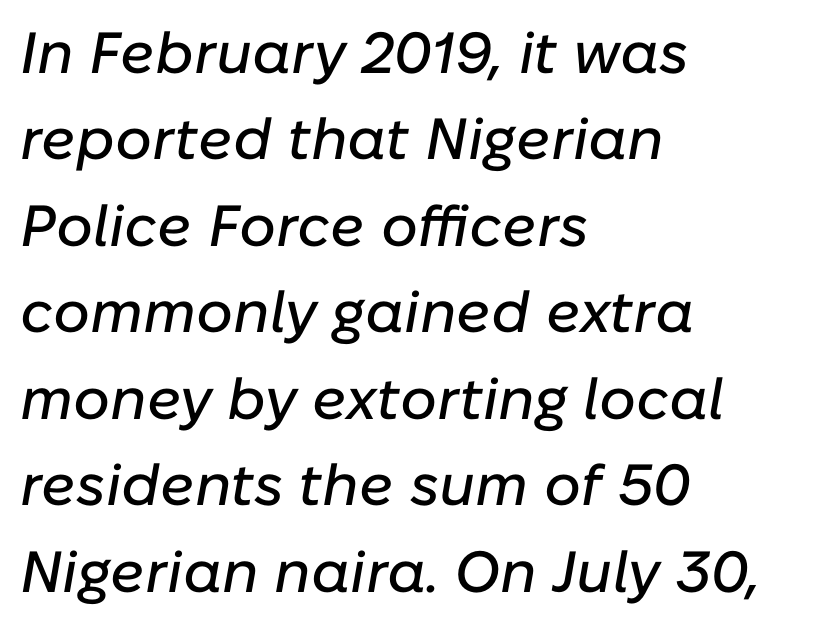
{"italic": "yes", "lean": "right", "slant_degrees": 10, "width": "normal", "stroke_contrast": "low", "x_height": "medium", "monospaced": "no", "underline": "no", "align": "left", "line_spacing": "normal", "line_spacing_ratio": 1.49, "letter_spacing": "normal", "letter_spacing_em": 0.0, "glyph_px": 58}
